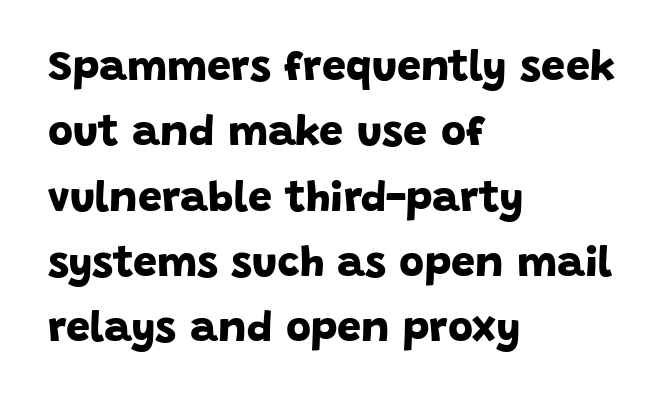
The image shows 43 px bold sans-serif type; set left-aligned, normal line spacing (1.52x), normal letter spacing, not underlined; low stroke contrast and a large x-height.
